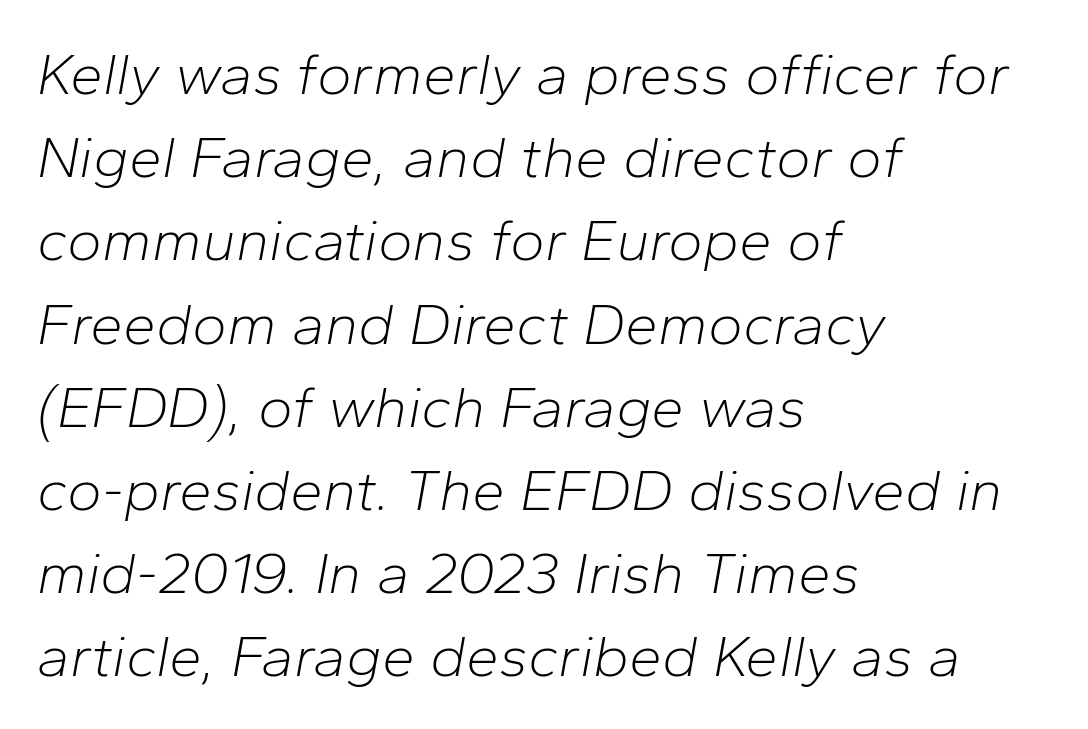
Clear beneath every line of the passage. The axis of the letterforms is tilted away from vertical. The passage is arranged the way most books set body copy — flush left. You could not count columns in this text — the font is proportionally spaced. Does the leading feel generous? No, just average. Spacing between characters is what you'd get straight out of the box.
